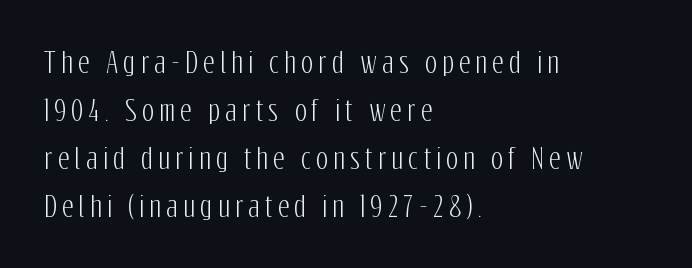
{"serif": "no", "italic": "no", "width": "condensed", "stroke_contrast": "low", "x_height": "medium", "monospaced": "no", "underline": "no", "align": "left", "line_spacing_ratio": 1.72, "glyph_px": 28}
